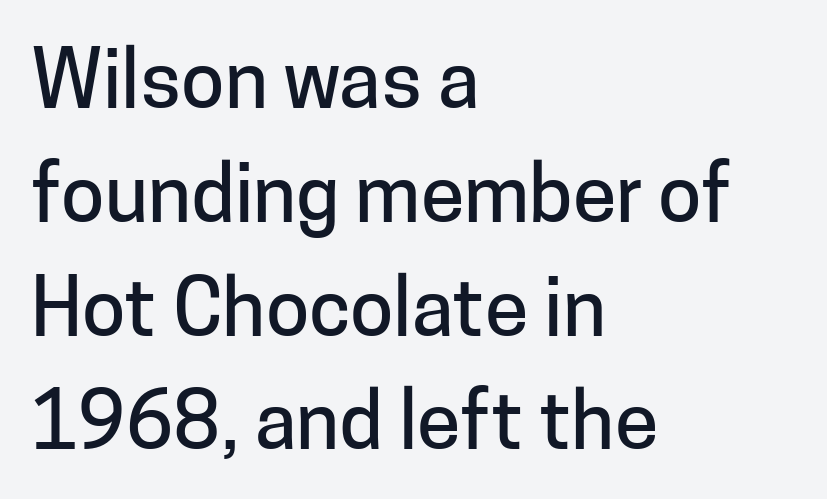
Italic: no, the glyphs are upright roman. Spacing verdict: proportional, widths tailored to each character. Check under the words: just untouched page. Summary of vertical rhythm: regular, with standard interline spacing.
